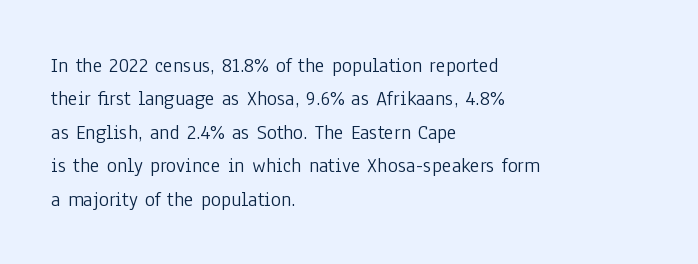
{"italic": "no", "bold": "no", "underline": "no", "align": "left", "line_spacing": "normal", "line_spacing_ratio": 1.59, "letter_spacing": "normal", "letter_spacing_em": 0.0, "glyph_px": 21}
